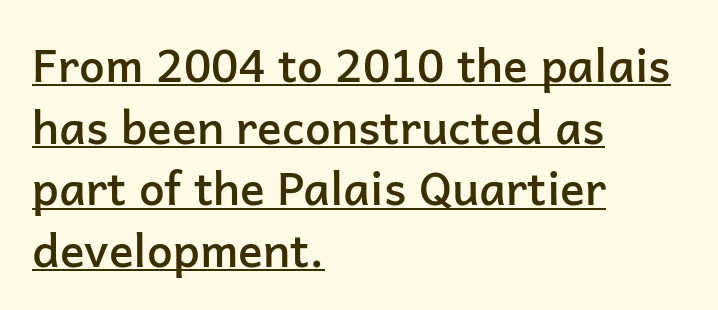
{"serif": "no", "italic": "no", "bold": "semi", "weight": "semibold", "width": "normal", "stroke_contrast": "low", "x_height": "medium", "monospaced": "no", "underline": "yes", "align": "left", "line_spacing": "normal", "line_spacing_ratio": 1.34, "letter_spacing": "normal", "letter_spacing_em": 0.0, "glyph_px": 46}
